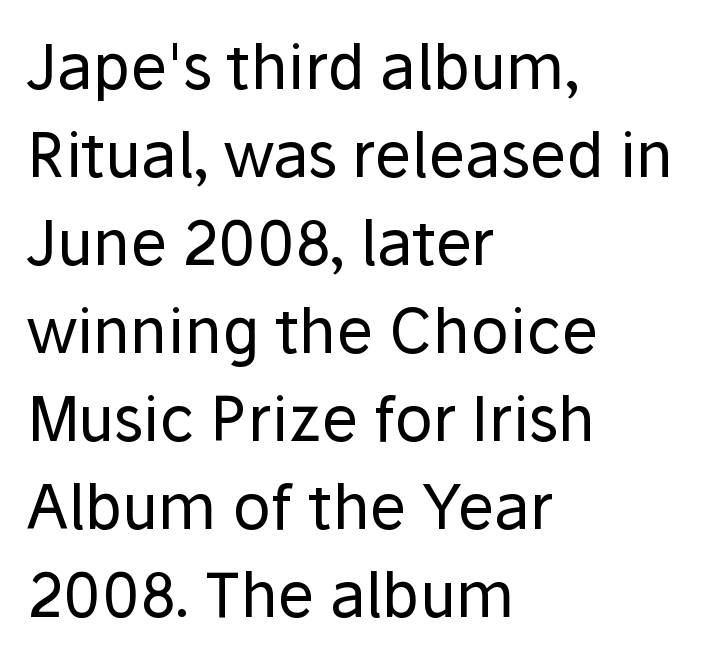
{"serif": "no", "italic": "no", "bold": "no", "weight": "regular", "width": "normal", "stroke_contrast": "low", "x_height": "medium", "monospaced": "no", "underline": "no", "align": "left", "line_spacing": "normal", "line_spacing_ratio": 1.42, "letter_spacing": "normal", "letter_spacing_em": 0.0, "glyph_px": 62}
